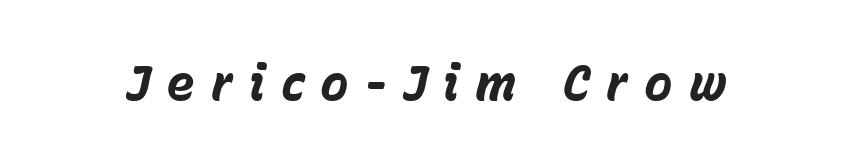
{"italic": "yes", "lean": "right", "slant_degrees": 15, "bold": "yes", "weight": "bold", "width": "normal", "stroke_contrast": "low", "x_height": "medium", "monospaced": "no", "underline": "no", "letter_spacing": "wide", "letter_spacing_em": 0.33, "glyph_px": 48}
